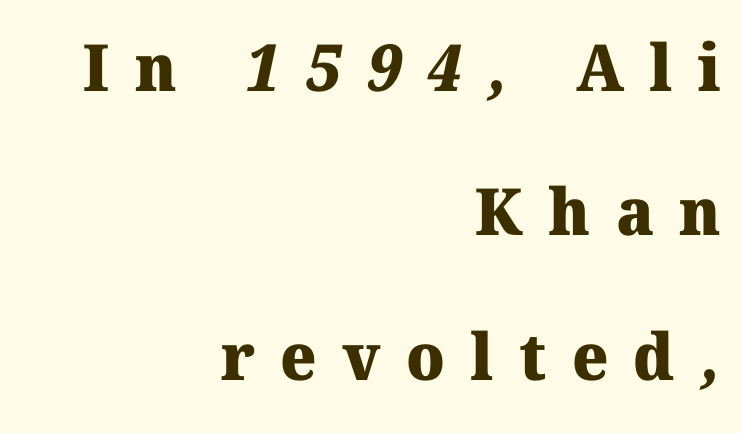
The image shows 65 px heavy serif type; set right-aligned, loose line spacing (2.22x), unusually wide letter spacing (+0.39 em), not underlined; medium stroke contrast and a medium x-height.
